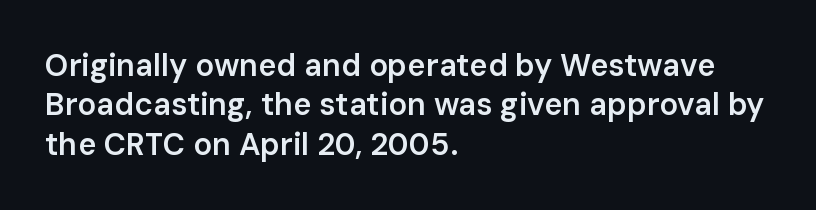
{"serif": "no", "italic": "no", "bold": "semi", "weight": "semibold", "width": "normal", "stroke_contrast": "low", "x_height": "medium", "monospaced": "no", "underline": "no", "align": "left", "line_spacing": "normal", "line_spacing_ratio": 1.27, "letter_spacing": "normal", "letter_spacing_em": 0.0, "glyph_px": 31}
